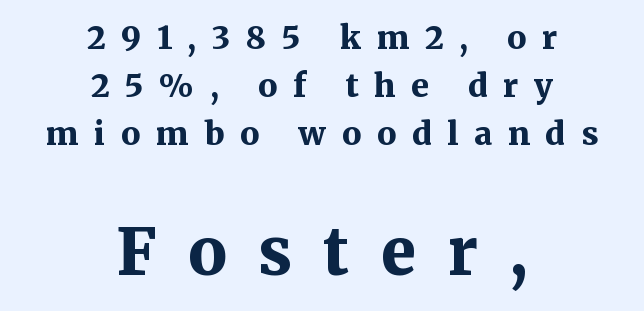
Q: Is the text bold? A: Yes.
Q: Is the text italic (slanted)? A: No, it is upright.
Q: Is the typeface a serif or a sans-serif typeface? A: Serif.
Q: Is the text underlined? A: No.
Q: How is the paragraph aligned? A: Centered.
Q: Is the spacing between letters normal or unusually wide? A: Unusually wide.
Q: Is the spacing between lines tight, normal or loose? A: Normal.
Q: Which block of text is set in a larger size, the first (top) or the second (bottom)? A: The second (bottom) one.
Q: Width (condensed, normal, or wide)? A: Normal.
Q: Stroke contrast? A: Medium.
Q: x-height? A: Medium.
Q: Monospaced? A: No.
